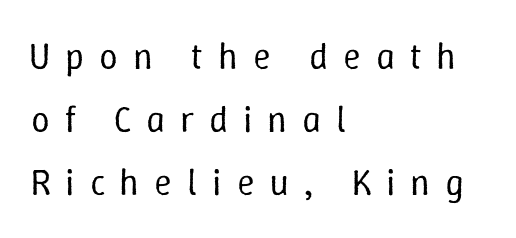
{"italic": "no", "bold": "no", "weight": "regular", "width": "normal", "stroke_contrast": "low", "x_height": "medium", "monospaced": "no", "underline": "no", "align": "left", "line_spacing": "normal", "line_spacing_ratio": 1.7, "letter_spacing": "wide", "letter_spacing_em": 0.4, "glyph_px": 37}
